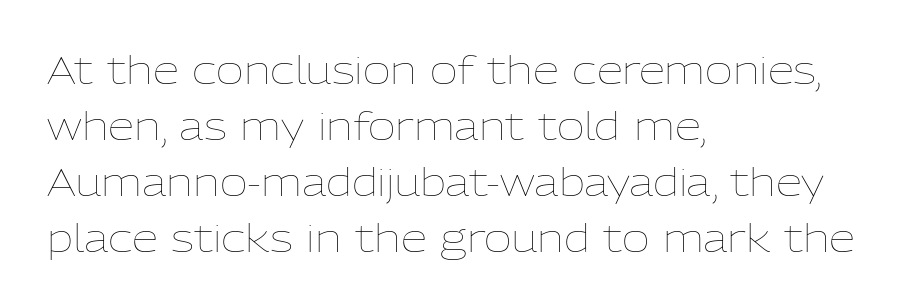
Q: Is the text bold? A: No.
Q: Is the text italic (slanted)? A: No, it is upright.
Q: Is the text underlined? A: No.
Q: How is the paragraph aligned? A: Left-aligned.
Q: Is the spacing between letters normal or unusually wide? A: Normal.
Q: Is the spacing between lines tight, normal or loose? A: Normal.
Q: Width (condensed, normal, or wide)? A: Normal.
Q: Stroke contrast? A: Low.
Q: x-height? A: Medium.
Q: Monospaced? A: No.
